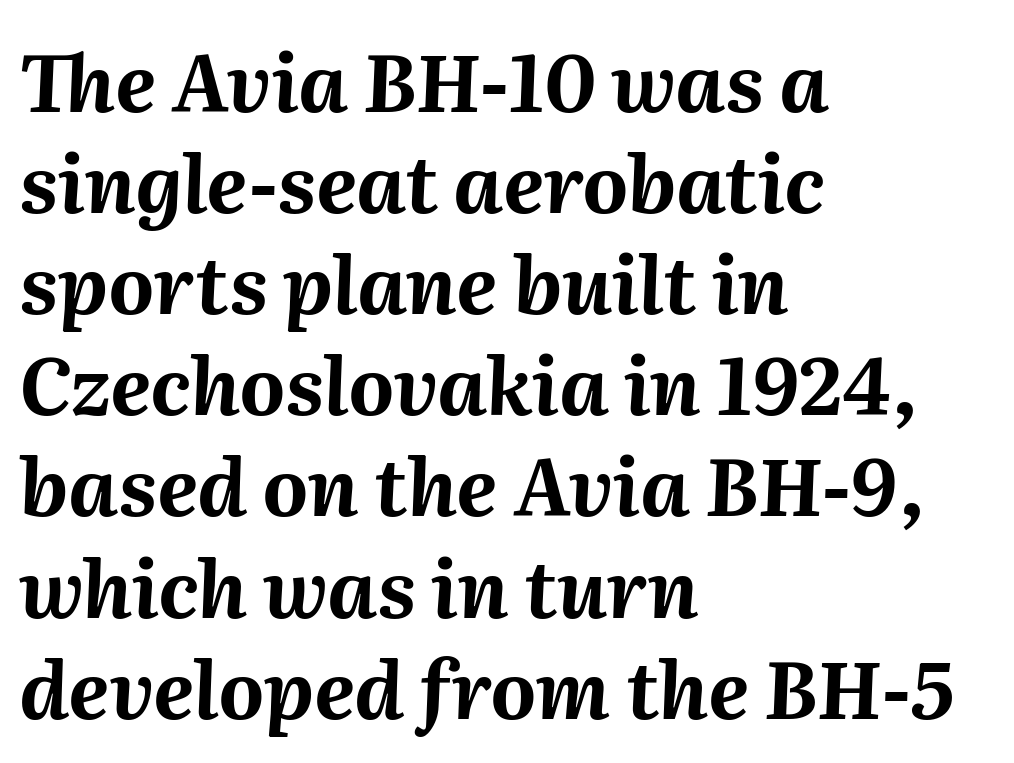
Observe the ordinary spacing: letters are neighbours, not strangers. The lines are quadded left. Emphasis-style slanted type is in use. Leading matches the norm, producing a regular column. Descender tails drop into unmarked territory.
